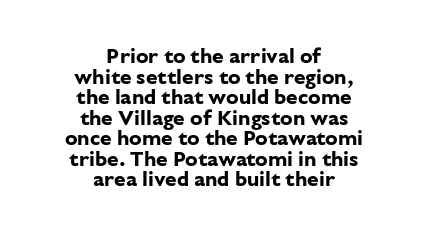
The image shows 21 px bold type, upright; set centered, tight line spacing (0.98x), normal letter spacing, not underlined.
